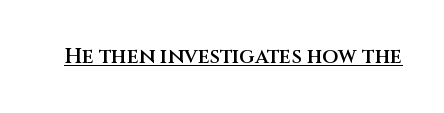
{"italic": "no", "bold": "semi", "underline": "yes", "letter_spacing": "normal", "letter_spacing_em": 0.0, "glyph_px": 21}
